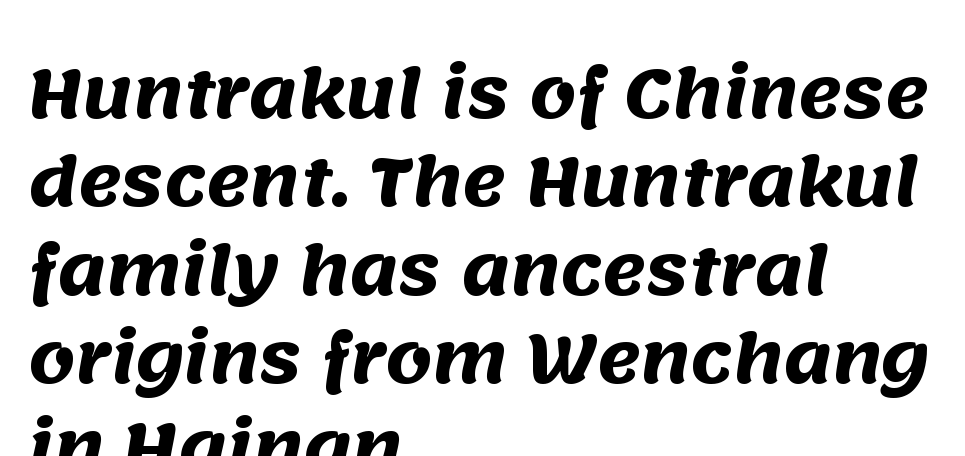
The typesetter chose a ragged-right arrangement here. The face used here is a sans, in the tradition of grotesques and geometrics. Standard letterfit; no display-style spreading of the glyphs. Quick note: underline off. Weight: bold. Think of a printed novel: that variable character pitch is what you see here.
